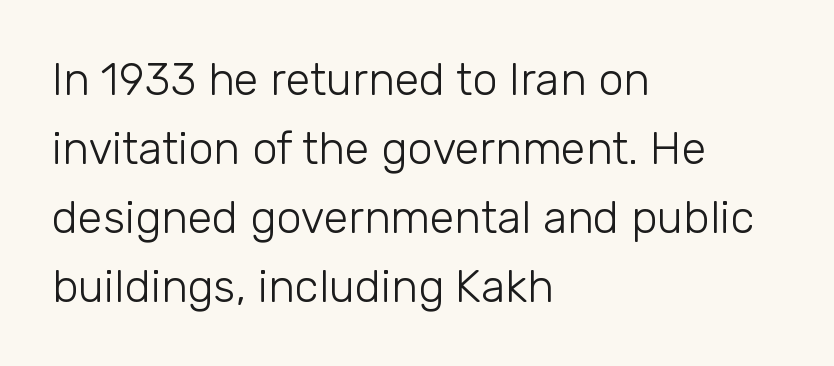
The image shows 45 px light sans-serif type, upright; set left-aligned, normal line spacing (1.53x), normal letter spacing, not underlined; low stroke contrast and a medium x-height.
